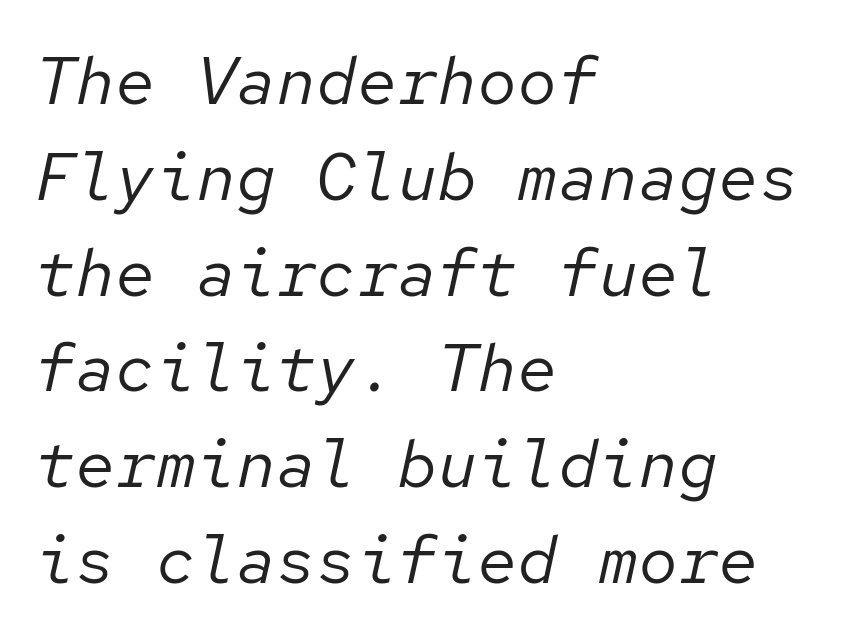
The image shows 67 px regular-weight type, italic (leaning right), monospaced; set left-aligned, normal line spacing (1.43x), normal letter spacing, not underlined; low stroke contrast and a medium x-height.
